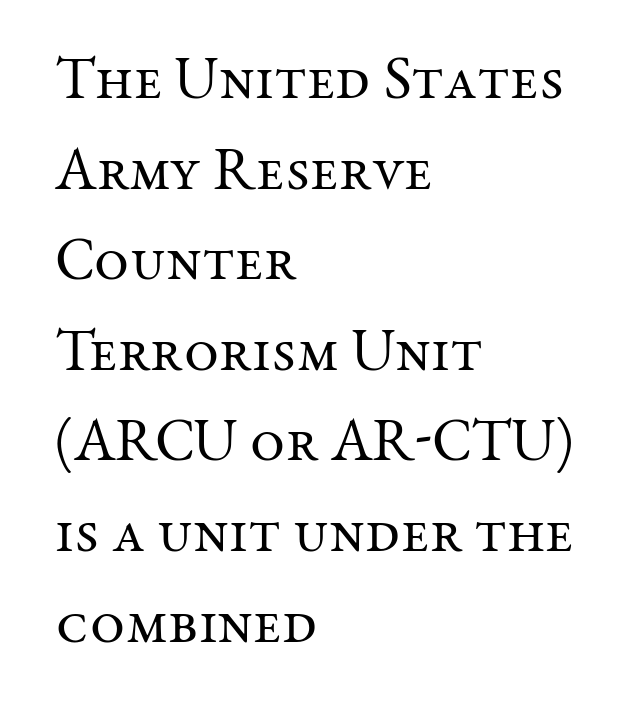
The image shows 60 px regular-weight serif type, upright; set left-aligned, normal line spacing (1.51x), normal letter spacing, not underlined; medium stroke contrast and a medium x-height.
